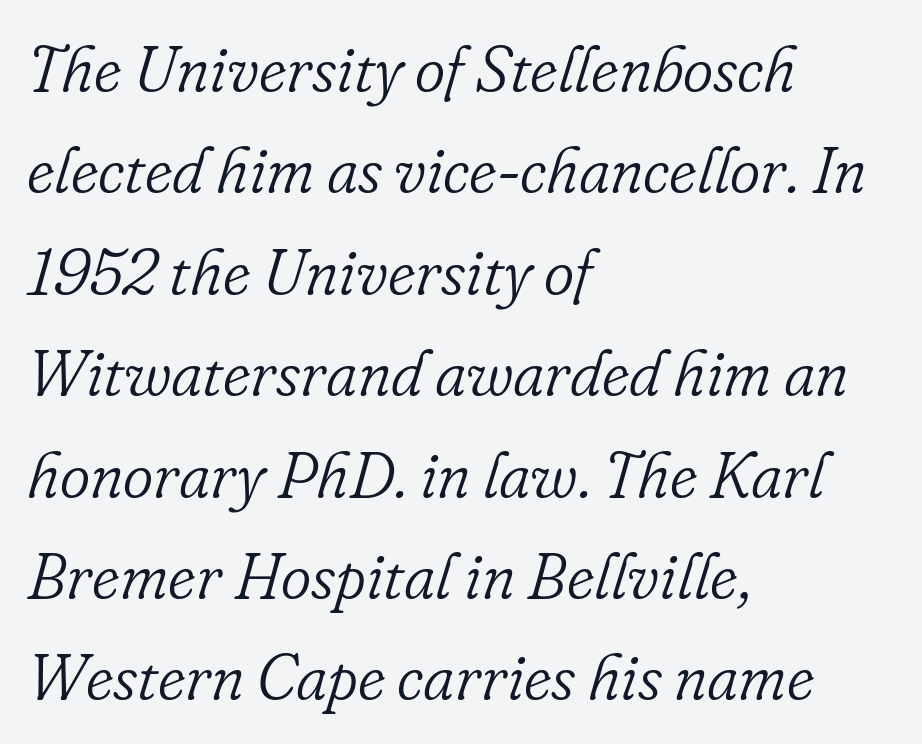
The designer went with a serif here, giving each stem small feet. The letters advance in unequal steps, a hallmark of proportional type. Compared with typical paragraphs, the rows here are spaced about the same. The strokes are not fattened; the text isn't bold.
